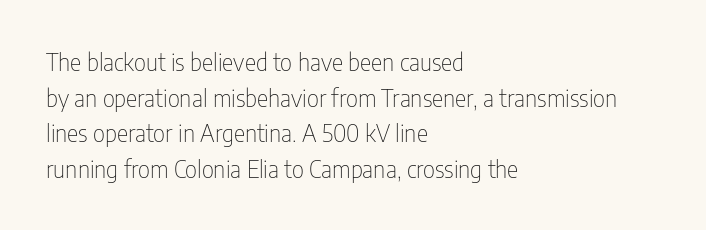
{"italic": "no", "bold": "no", "underline": "no", "align": "left", "line_spacing": "normal", "line_spacing_ratio": 1.48, "letter_spacing": "normal", "letter_spacing_em": 0.0, "glyph_px": 24}
